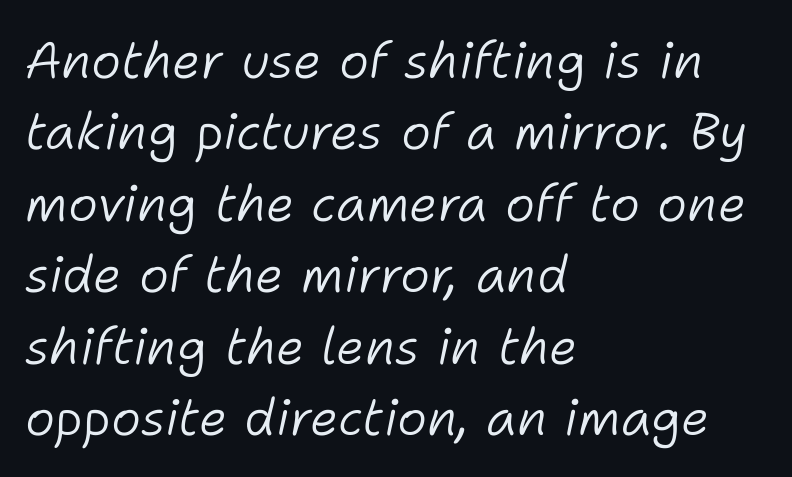
The image shows 51 px light type, italic (leaning right); set left-aligned, normal line spacing (1.4x), normal letter spacing, not underlined; low stroke contrast and a medium x-height.
